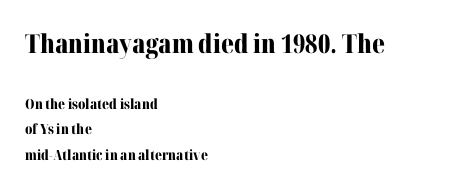
Q: Is the text bold? A: Yes.
Q: Is the text italic (slanted)? A: No, it is upright.
Q: Is the text underlined? A: No.
Q: How is the paragraph aligned? A: Left-aligned.
Q: Is the spacing between letters normal or unusually wide? A: Normal.
Q: Which block of text is set in a larger size, the first (top) or the second (bottom)? A: The first (top) one.
